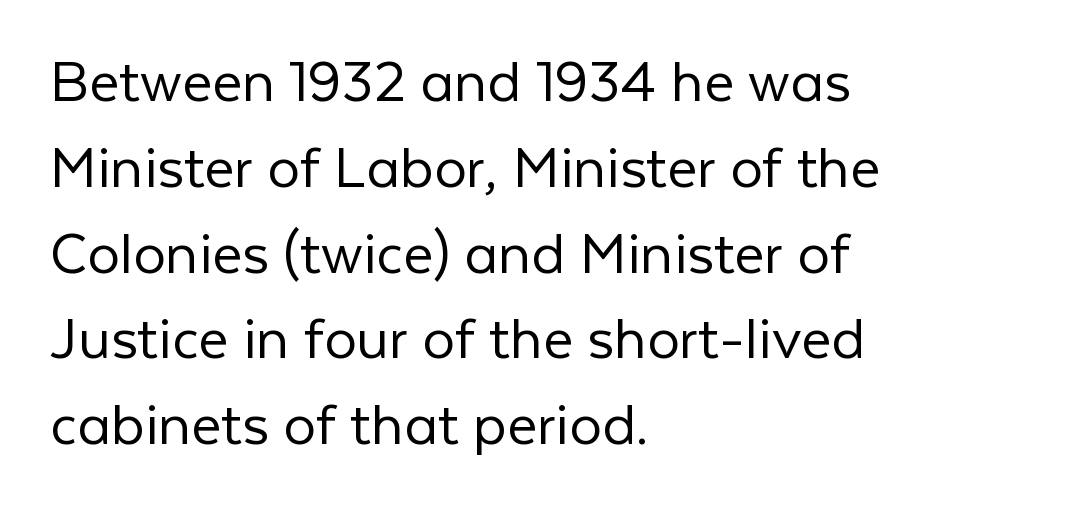
{"serif": "no", "italic": "no", "bold": "no", "weight": "light", "width": "normal", "stroke_contrast": "low", "x_height": "medium", "monospaced": "no", "underline": "no", "align": "left", "line_spacing": "normal", "line_spacing_ratio": 1.32, "letter_spacing": "normal", "letter_spacing_em": 0.0, "glyph_px": 65}
